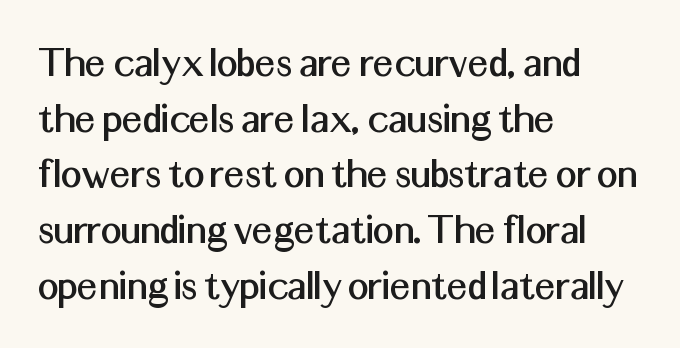
{"serif": "no", "italic": "no", "width": "normal", "stroke_contrast": "medium", "x_height": "medium", "monospaced": "no", "underline": "no", "align": "left", "line_spacing_ratio": 1.21, "letter_spacing": "normal", "letter_spacing_em": 0.0, "glyph_px": 46}
